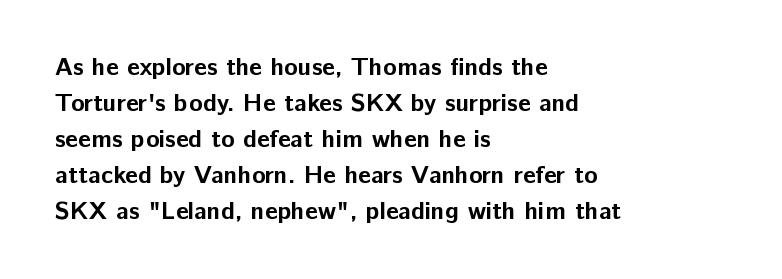
Q: Is the text bold? A: Yes.
Q: Is the text italic (slanted)? A: No, it is upright.
Q: Is the text underlined? A: No.
Q: How is the paragraph aligned? A: Left-aligned.
Q: Is the spacing between letters normal or unusually wide? A: Normal.
Q: Is the spacing between lines tight, normal or loose? A: Normal.
